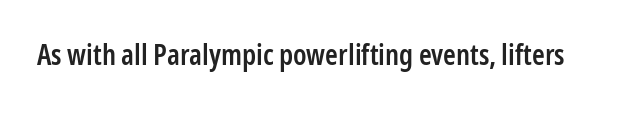
The image shows 29 px semibold, condensed sans-serif type, upright; set normal letter spacing, not underlined; low stroke contrast and a medium x-height.
